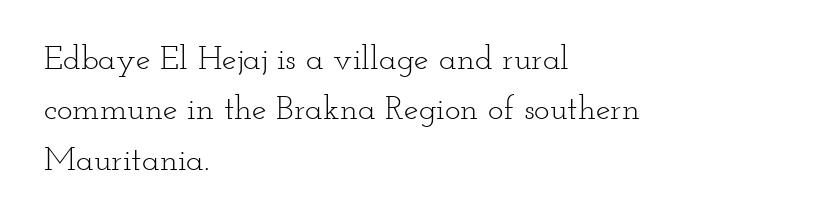
The image shows 33 px light, wide serif type, upright; set left-aligned, normal line spacing (1.53x), normal letter spacing, not underlined; low stroke contrast and a small x-height.
